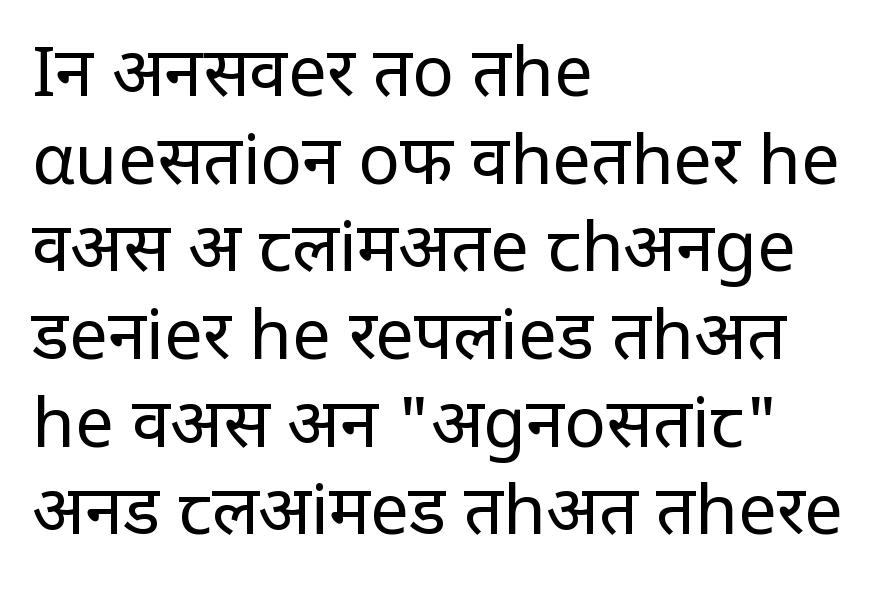
The image shows 69 px regular-weight, condensed sans-serif type, upright; set left-aligned, normal line spacing (1.27x), normal letter spacing, not underlined; low stroke contrast and a large x-height.
